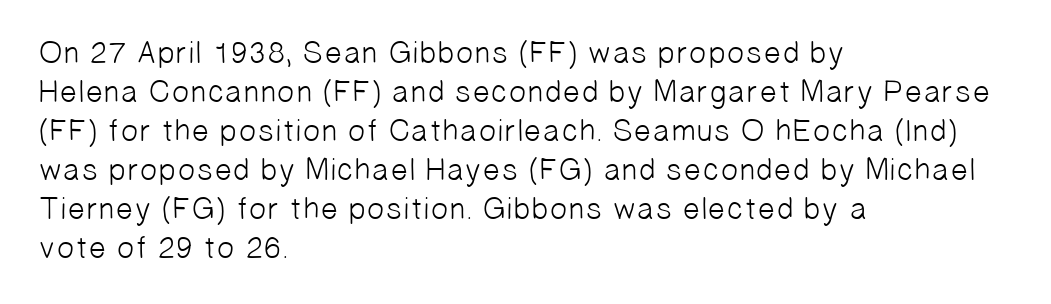
{"serif": "no", "bold": "no", "weight": "light", "width": "normal", "stroke_contrast": "low", "x_height": "medium", "monospaced": "no", "underline": "no", "align": "left", "line_spacing": "normal", "line_spacing_ratio": 1.26, "letter_spacing": "normal", "letter_spacing_em": 0.0, "glyph_px": 31}
